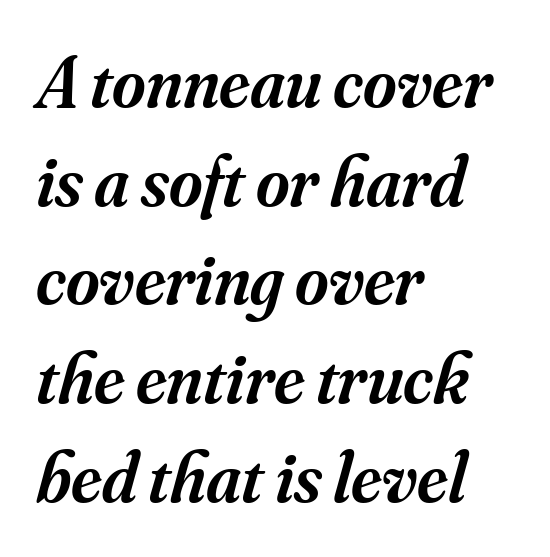
Q: Is the text bold? A: Semi-bold.
Q: Is the text italic (slanted)? A: Yes, it leans right by about 16 degrees.
Q: Is the typeface a serif or a sans-serif typeface? A: Serif.
Q: Is the text underlined? A: No.
Q: How is the paragraph aligned? A: Left-aligned.
Q: Is the spacing between letters normal or unusually wide? A: Normal.
Q: Is the spacing between lines tight, normal or loose? A: Normal.
Q: Width (condensed, normal, or wide)? A: Normal.
Q: Stroke contrast? A: Medium.
Q: x-height? A: Small.
Q: Monospaced? A: No.
